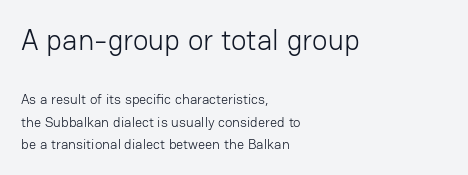
The image shows 29 px light sans-serif type, upright; set left-aligned, normal line spacing (1.59x), normal letter spacing, not underlined; the first (top) block is 2.07x larger; low stroke contrast and a medium x-height.
